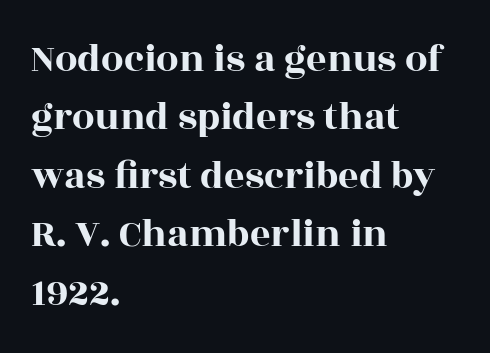
These lines are set flush left with a ragged right edge. Unlike italic type, these characters show no tilt at all. Vertical spacing — default. The face used here is proportionally spaced, like ordinary book or web type.
